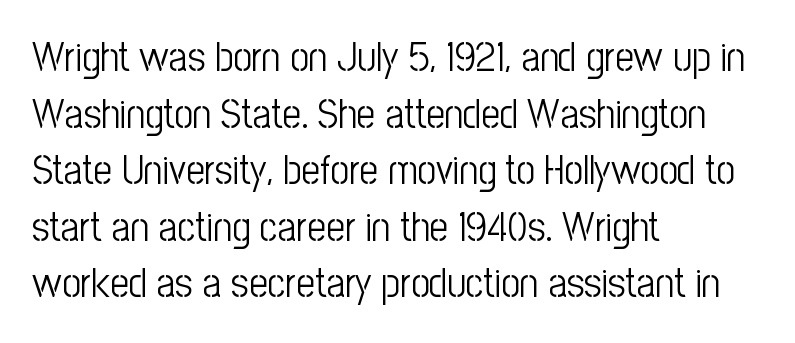
{"serif": "no", "italic": "no", "bold": "no", "weight": "light", "width": "condensed", "stroke_contrast": "low", "x_height": "medium", "monospaced": "no", "underline": "no", "align": "left", "line_spacing": "normal", "line_spacing_ratio": 1.38, "letter_spacing": "normal", "letter_spacing_em": 0.0, "glyph_px": 41}
